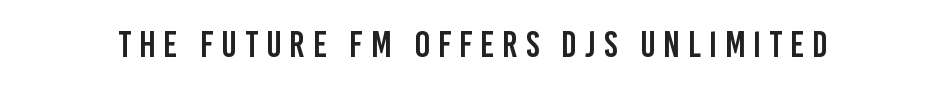
Q: Is the text italic (slanted)? A: No, it is upright.
Q: Is the typeface a serif or a sans-serif typeface? A: Sans-serif.
Q: Is the text underlined? A: No.
Q: Is the spacing between letters normal or unusually wide? A: Unusually wide.
Q: Width (condensed, normal, or wide)? A: Condensed.
Q: Stroke contrast? A: Low.
Q: x-height? A: Large.
Q: Monospaced? A: No.
